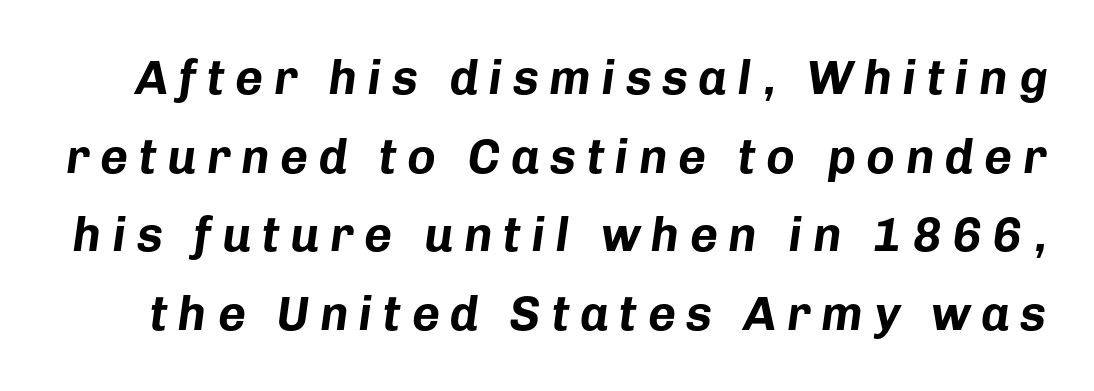
The image shows 48 px bold type, italic (leaning right); set normal line spacing (1.64x), unusually wide letter spacing (+0.22 em), not underlined; low stroke contrast and a medium x-height.
